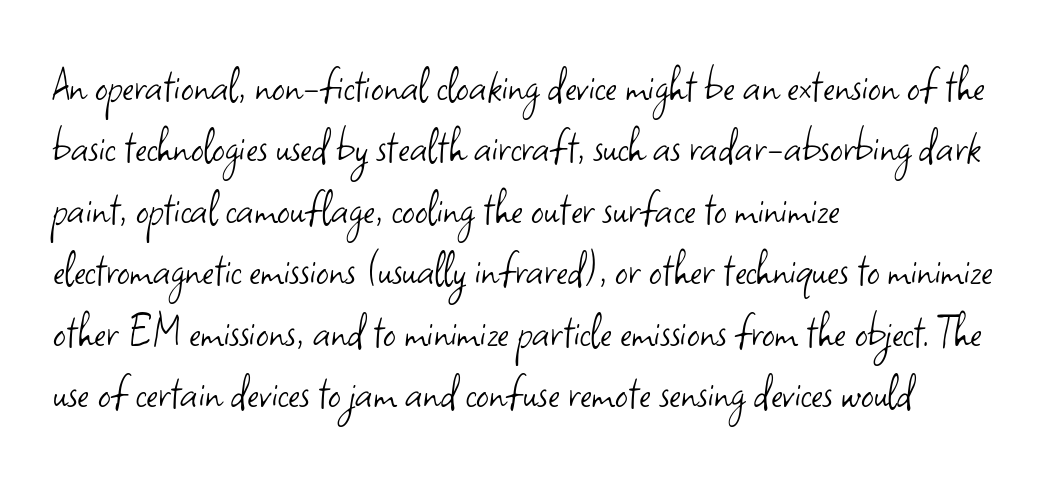
The rendering anchors every line to the left-hand side. Compared with typical body copy, the letter spacing here is the same. Proportional: the letters do not fall into vertical columns. Stroke mass is kept to a normal reading level or below. Has an underline been added? It has not.
